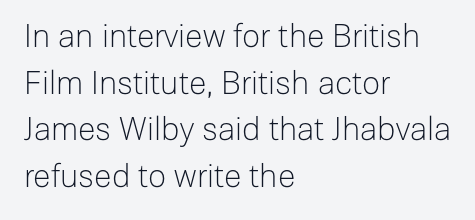
{"serif": "no", "italic": "no", "bold": "no", "weight": "light", "width": "normal", "stroke_contrast": "low", "x_height": "medium", "monospaced": "no", "underline": "no", "align": "left", "line_spacing": "normal", "line_spacing_ratio": 1.46, "letter_spacing": "normal", "letter_spacing_em": 0.0, "glyph_px": 32}
